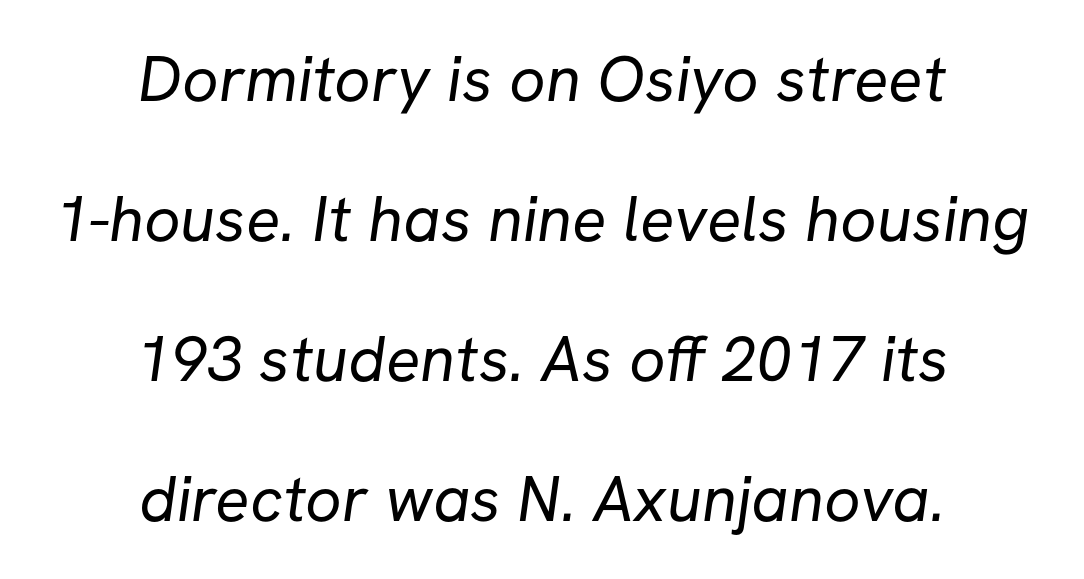
Underlining? Definitely not there. Neither beginnings nor endings align; midpoints do. Horizontal bands of white between lines are thick stripes. Spacing verdict: proportional, widths tailored to each character. Is this a heavy cut? Hardly; it is regular or lighter. The gaps between neighbouring characters are ordinary and unremarkable.
